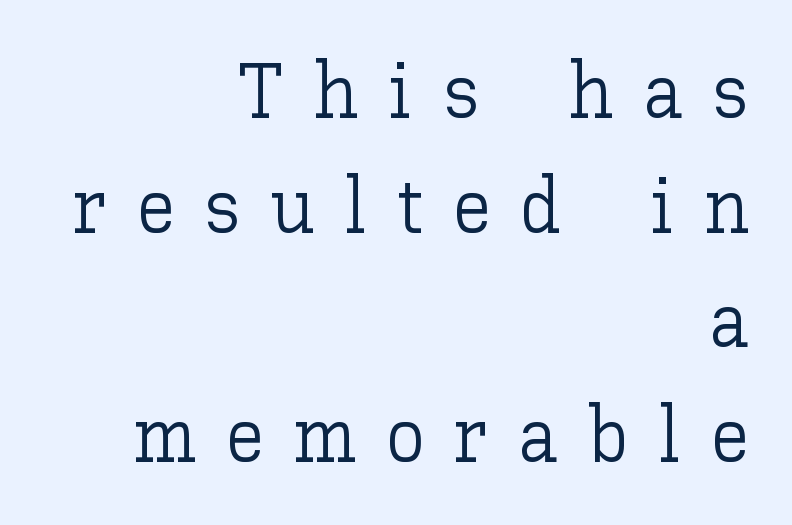
Q: Is the text bold? A: No.
Q: Is the text italic (slanted)? A: No, it is upright.
Q: Is the text underlined? A: No.
Q: How is the paragraph aligned? A: Right-aligned.
Q: Is the spacing between letters normal or unusually wide? A: Unusually wide.
Q: Is the spacing between lines tight, normal or loose? A: Normal.
Q: Width (condensed, normal, or wide)? A: Normal.
Q: Stroke contrast? A: Low.
Q: x-height? A: Medium.
Q: Monospaced? A: No.
